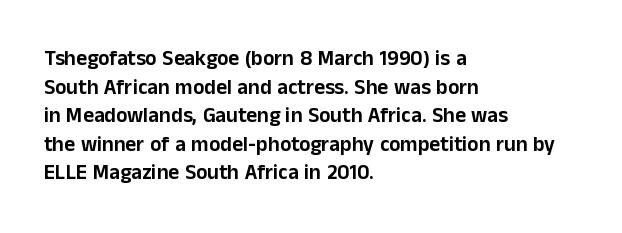
{"italic": "no", "underline": "no", "align": "left", "line_spacing": "normal", "line_spacing_ratio": 1.36, "letter_spacing": "normal", "letter_spacing_em": 0.0, "glyph_px": 21}
